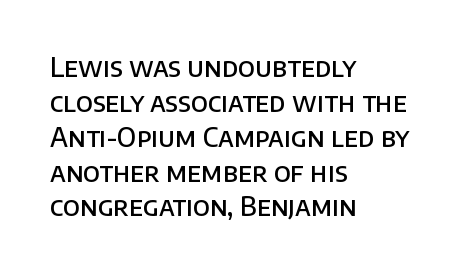
Q: Is the text bold? A: Semi-bold.
Q: Is the text italic (slanted)? A: No, it is upright.
Q: Is the text underlined? A: No.
Q: How is the paragraph aligned? A: Left-aligned.
Q: Is the spacing between letters normal or unusually wide? A: Normal.
Q: Is the spacing between lines tight, normal or loose? A: Normal.
